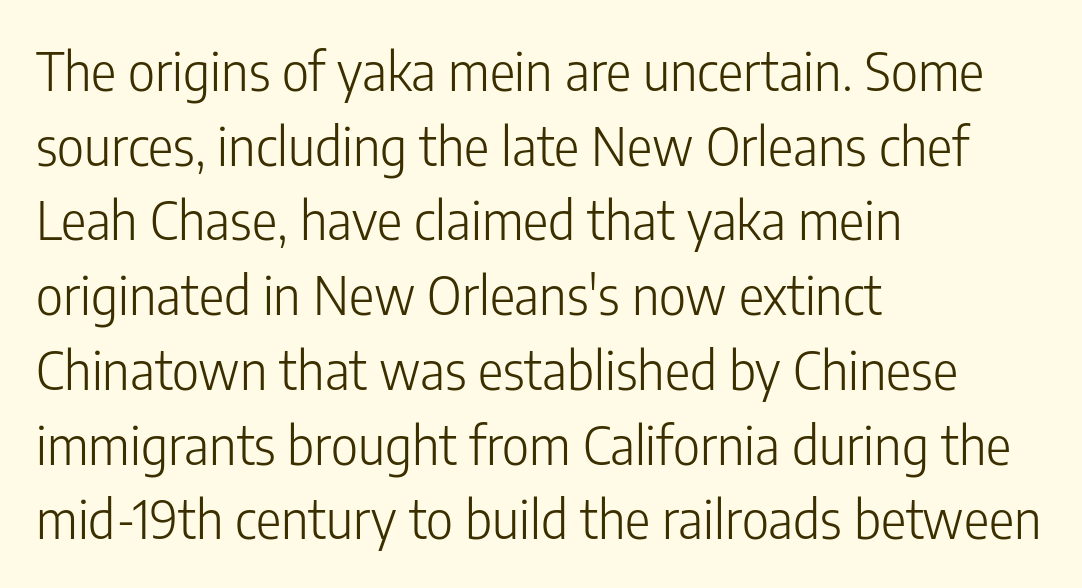
Think of a printed novel: that variable character pitch is what you see here. Regular leading. This sample uses plain, unmodified letter spacing. Nothing heavy about these letters — not bold at all. Reading down the block, your eye returns to a fixed left position each line.
